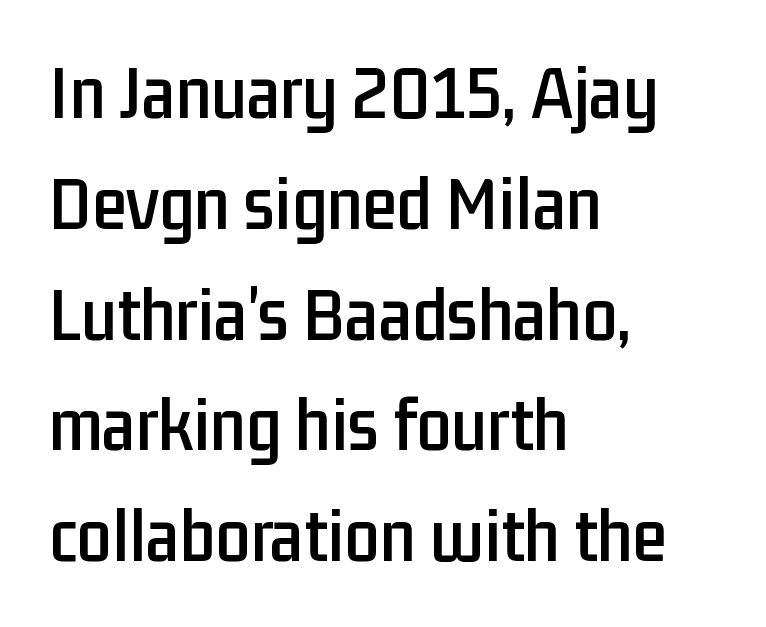
The image shows 78 px condensed sans-serif type, upright; set left-aligned, normal line spacing (1.42x), normal letter spacing, not underlined; low stroke contrast and a medium x-height.
